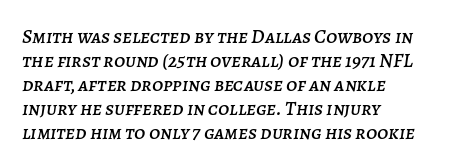
The type is set solid horizontally, with unmodified tracking. The gap between lines stays unmarked. These lines were composed using italics. One-word summary of the alignment: left.
